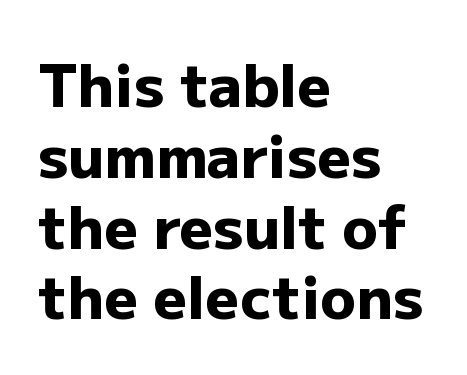
Q: Is the text bold? A: Yes.
Q: Is the text italic (slanted)? A: No, it is upright.
Q: Is the typeface a serif or a sans-serif typeface? A: Sans-serif.
Q: Is the text underlined? A: No.
Q: How is the paragraph aligned? A: Left-aligned.
Q: Is the spacing between letters normal or unusually wide? A: Normal.
Q: Width (condensed, normal, or wide)? A: Normal.
Q: Stroke contrast? A: Low.
Q: x-height? A: Medium.
Q: Monospaced? A: No.
